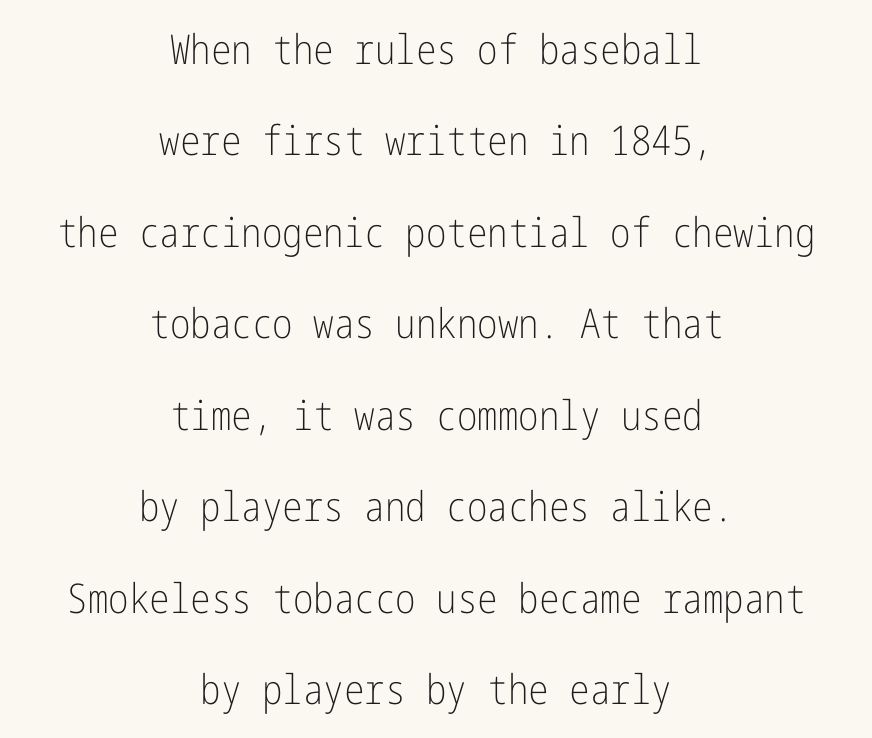
The image shows 41 px light, condensed sans-serif type, upright; set centered, loose line spacing (2.23x), normal letter spacing, not underlined; low stroke contrast and a medium x-height.
